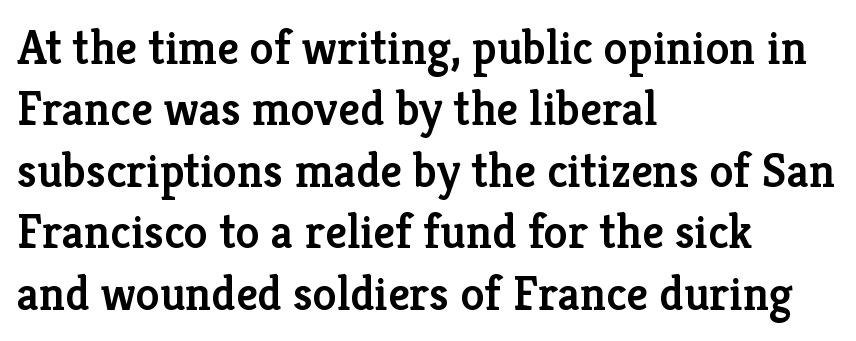
The image shows 48 px semibold serif type, upright; set left-aligned, normal line spacing (1.28x), normal letter spacing, not underlined; low stroke contrast and a medium x-height.
